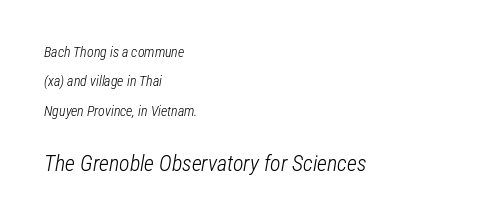
{"italic": "yes", "lean": "right", "slant_degrees": 12, "bold": "no", "underline": "no", "align": "left", "line_spacing": "loose", "line_spacing_ratio": 2.1, "letter_spacing": "normal", "letter_spacing_em": 0.0, "larger_block": "second", "size_ratio": 1.57, "glyph_px": 22}
